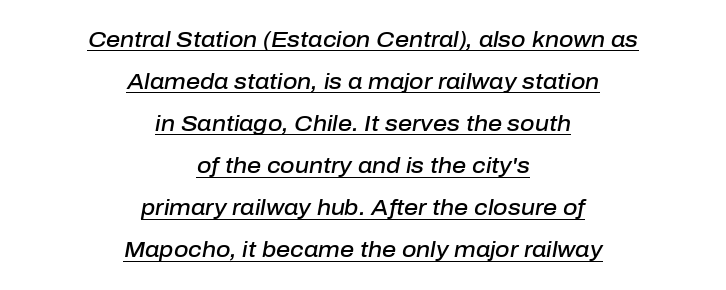
The image shows 22 px text type, italic (leaning right); set centered, loose line spacing (1.91x), normal letter spacing, underlined.
